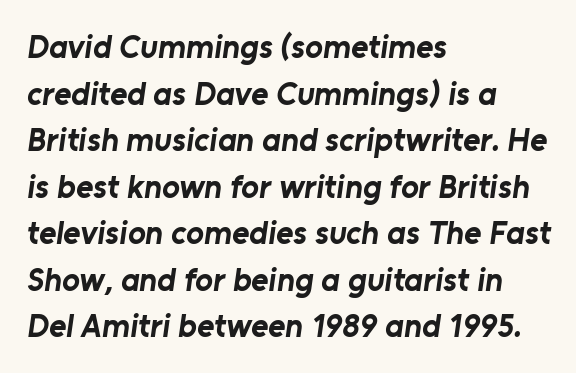
The image shows 33 px bold sans-serif type; set left-aligned, normal line spacing (1.41x), normal letter spacing, not underlined; low stroke contrast and a medium x-height.
